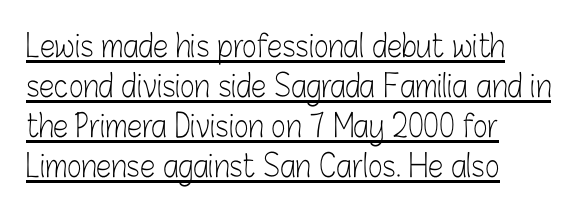
Q: Is the text bold? A: No.
Q: Is the text italic (slanted)? A: No, it is upright.
Q: Is the typeface a serif or a sans-serif typeface? A: Sans-serif.
Q: Is the text underlined? A: Yes.
Q: How is the paragraph aligned? A: Left-aligned.
Q: Is the spacing between letters normal or unusually wide? A: Normal.
Q: Is the spacing between lines tight, normal or loose? A: Normal.
Q: Width (condensed, normal, or wide)? A: Condensed.
Q: Stroke contrast? A: Low.
Q: x-height? A: Medium.
Q: Monospaced? A: No.
